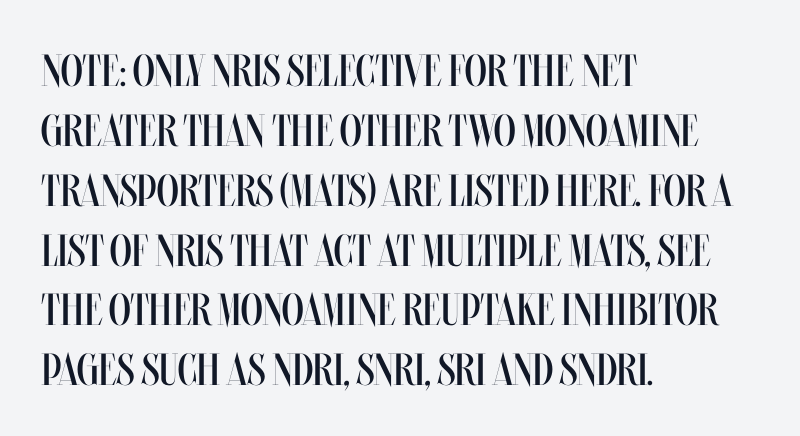
Ascenders rise straight up at ninety degrees. The space between consecutive lines is moderate. The strokes carry an ordinary text weight at most. Nothing unusual about the tracking: characters are spaced as the font intends.
